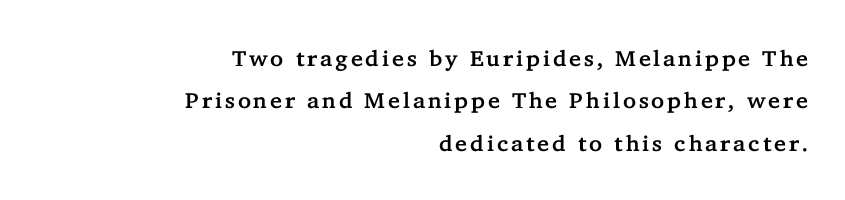
These lines stack with their right ends in a neat column. Descenders are the only things crossing below the line. The axis of the letterforms is exactly vertical. In terms of leading, this rendering errs on the spacious side.
